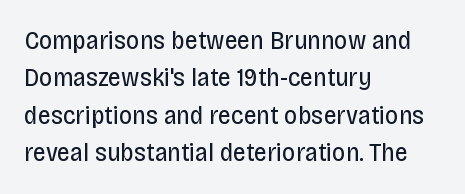
The image shows 26 px text type, upright; set left-aligned, normal line spacing (1.44x), normal letter spacing, not underlined.
